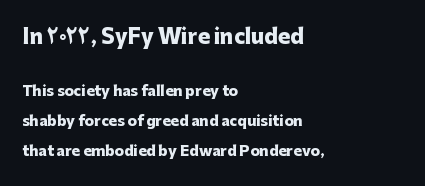
{"italic": "no", "bold": "yes", "underline": "no", "align": "left", "line_spacing": "loose", "line_spacing_ratio": 2.12, "letter_spacing": "normal", "letter_spacing_em": 0.0, "larger_block": "first", "size_ratio": 1.43, "glyph_px": 20}
